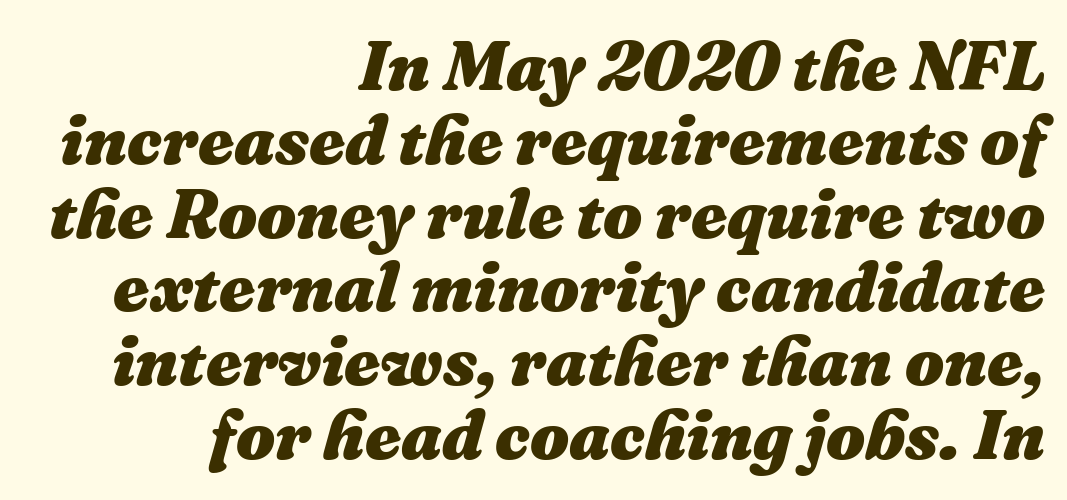
{"italic": "yes", "lean": "right", "slant_degrees": 16, "bold": "yes", "weight": "heavy", "width": "normal", "stroke_contrast": "medium", "x_height": "medium", "monospaced": "no", "underline": "no", "align": "right", "line_spacing": "tight", "line_spacing_ratio": 1.07, "letter_spacing": "normal", "letter_spacing_em": 0.0, "glyph_px": 69}
